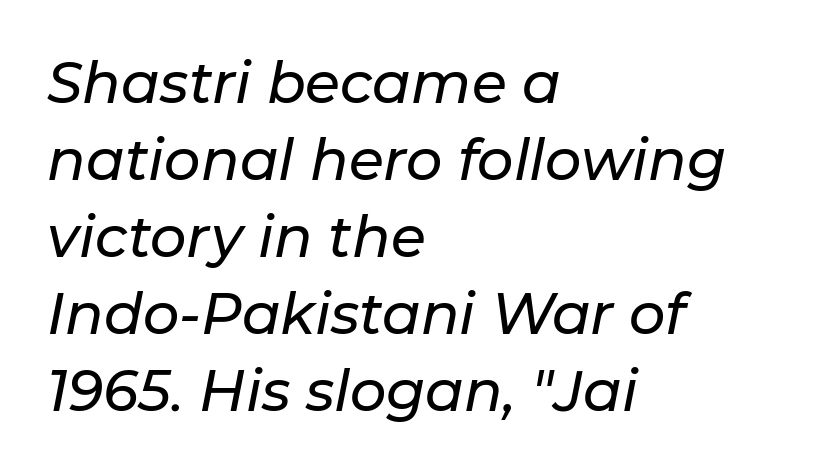
Baseline-to-baseline distance is the conventional proportion of letter height. The gaps between neighbouring characters are ordinary and unremarkable. The lettering tilts uniformly, giving the passage an italic look. Nobody drew a line under any word here.
